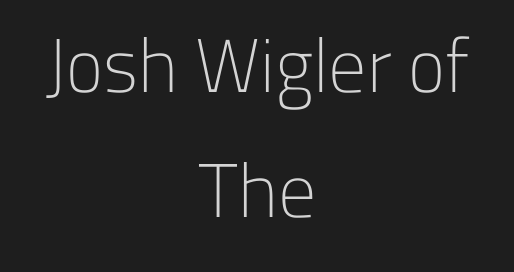
Q: Is the text bold? A: No.
Q: Is the text italic (slanted)? A: No, it is upright.
Q: Is the typeface a serif or a sans-serif typeface? A: Sans-serif.
Q: Is the text underlined? A: No.
Q: How is the paragraph aligned? A: Centered.
Q: Is the spacing between letters normal or unusually wide? A: Normal.
Q: Is the spacing between lines tight, normal or loose? A: Normal.
Q: Width (condensed, normal, or wide)? A: Normal.
Q: Stroke contrast? A: Low.
Q: x-height? A: Medium.
Q: Monospaced? A: No.
